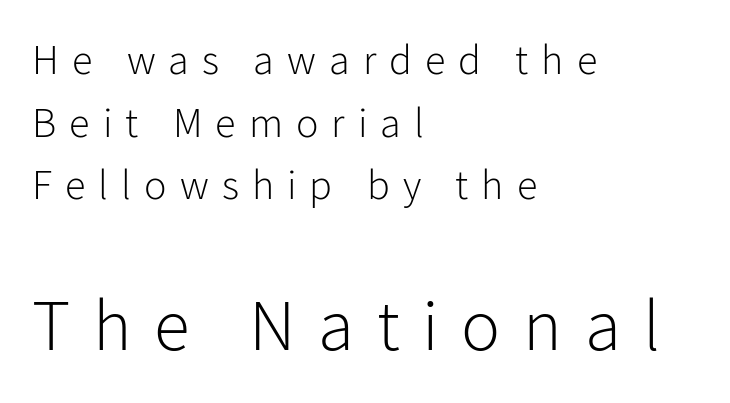
Q: Is the text bold? A: No.
Q: Is the text italic (slanted)? A: No, it is upright.
Q: Is the typeface a serif or a sans-serif typeface? A: Sans-serif.
Q: Is the text underlined? A: No.
Q: How is the paragraph aligned? A: Left-aligned.
Q: Is the spacing between letters normal or unusually wide? A: Unusually wide.
Q: Is the spacing between lines tight, normal or loose? A: Normal.
Q: Which block of text is set in a larger size, the first (top) or the second (bottom)? A: The second (bottom) one.
Q: Width (condensed, normal, or wide)? A: Normal.
Q: Stroke contrast? A: Low.
Q: x-height? A: Medium.
Q: Monospaced? A: No.
